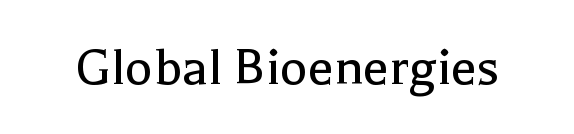
{"serif": "yes", "italic": "no", "bold": "no", "weight": "regular", "width": "normal", "x_height": "medium", "monospaced": "no", "underline": "no", "letter_spacing": "normal", "letter_spacing_em": 0.0, "glyph_px": 58}
